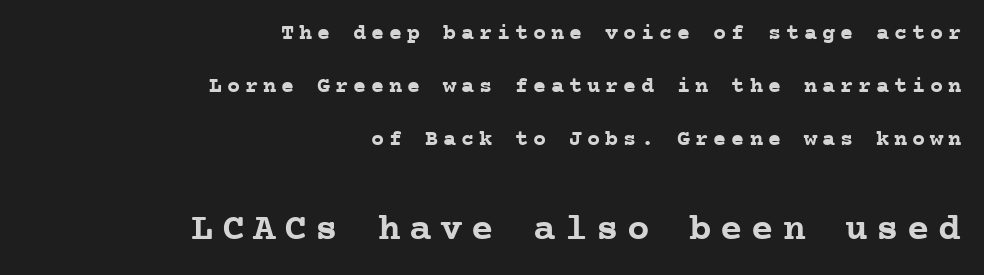
Q: Is the text bold? A: Yes.
Q: Is the text italic (slanted)? A: No, it is upright.
Q: Is the typeface a serif or a sans-serif typeface? A: Serif.
Q: Is the text underlined? A: No.
Q: How is the paragraph aligned? A: Right-aligned.
Q: Is the spacing between letters normal or unusually wide? A: Unusually wide.
Q: Is the spacing between lines tight, normal or loose? A: Loose.
Q: Which block of text is set in a larger size, the first (top) or the second (bottom)? A: The second (bottom) one.
Q: Width (condensed, normal, or wide)? A: Normal.
Q: Stroke contrast? A: Low.
Q: x-height? A: Medium.
Q: Monospaced? A: Yes.
